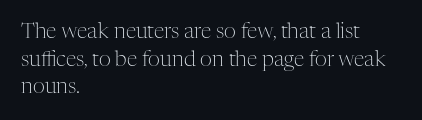
Every stem runs plumb, perpendicular to the baseline. Leftover space on each line is placed entirely after the last word. Check the space under the baseline: it is left empty. This reads as an unemphasized weight, regular at the heaviest. Caption: standard tracking, unaltered.
